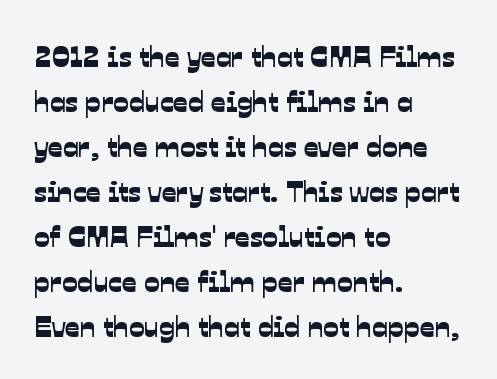
The glyphs are unaccompanied by any horizontal stroke below them. A student would call this left alignment; a typographer would say flush left, rag right. The tracking reads as untouched default to a designer's eye. Font category for this specimen: sans-serif.
